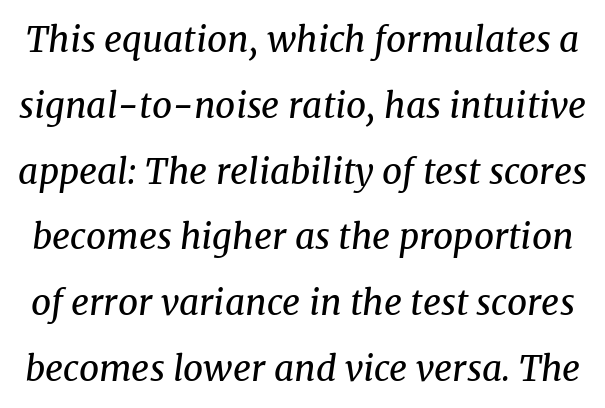
Q: Is the text bold? A: No.
Q: Is the text italic (slanted)? A: Yes, it leans right by about 8 degrees.
Q: Is the typeface a serif or a sans-serif typeface? A: Serif.
Q: Is the text underlined? A: No.
Q: Is the spacing between letters normal or unusually wide? A: Normal.
Q: Width (condensed, normal, or wide)? A: Normal.
Q: Stroke contrast? A: Medium.
Q: x-height? A: Medium.
Q: Monospaced? A: No.
